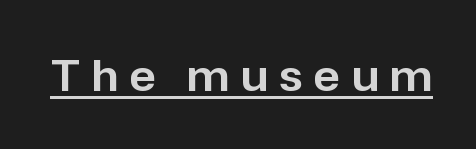
{"serif": "no", "italic": "no", "width": "normal", "stroke_contrast": "low", "x_height": "medium", "monospaced": "no", "underline": "yes", "letter_spacing": "wide", "letter_spacing_em": 0.27, "glyph_px": 43}
